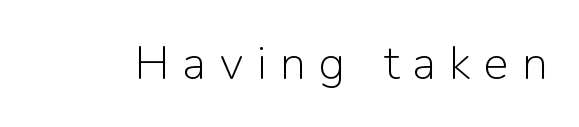
Q: Is the text bold? A: No.
Q: Is the text italic (slanted)? A: No, it is upright.
Q: Is the typeface a serif or a sans-serif typeface? A: Sans-serif.
Q: Is the text underlined? A: No.
Q: Is the spacing between letters normal or unusually wide? A: Unusually wide.
Q: Width (condensed, normal, or wide)? A: Normal.
Q: Stroke contrast? A: Low.
Q: x-height? A: Medium.
Q: Monospaced? A: No.
